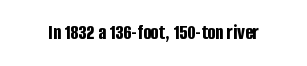
The image shows 21 px bold type, upright; set normal letter spacing, not underlined.
